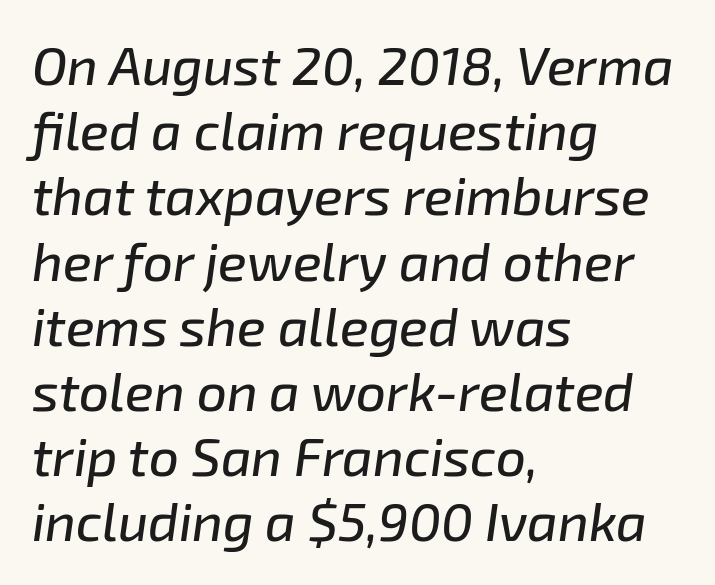
The image shows 53 px text type, italic (leaning right); set left-aligned, line spacing 1.23x, normal letter spacing, not underlined; low stroke contrast and a medium x-height.
